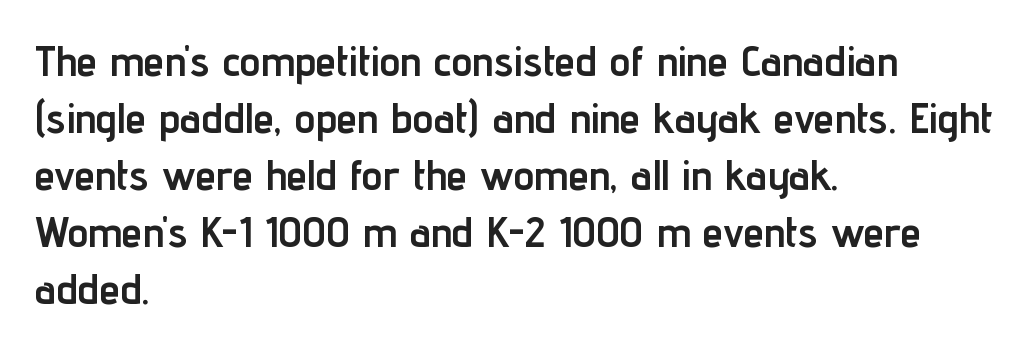
The image shows 42 px semibold, condensed sans-serif type, upright; set left-aligned, normal line spacing (1.36x), normal letter spacing, not underlined; low stroke contrast and a medium x-height.
